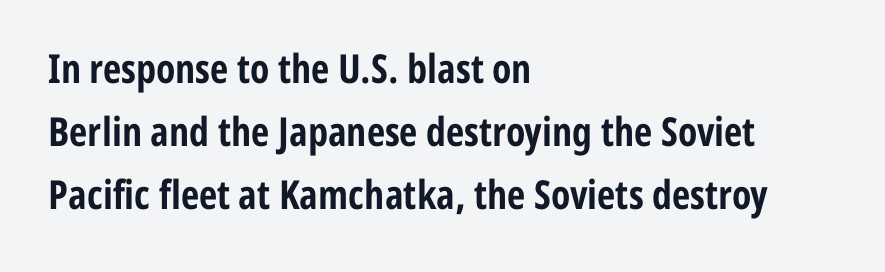
The image shows 40 px bold, condensed sans-serif type, upright; set left-aligned, normal line spacing (1.57x), normal letter spacing, not underlined; low stroke contrast and a medium x-height.
